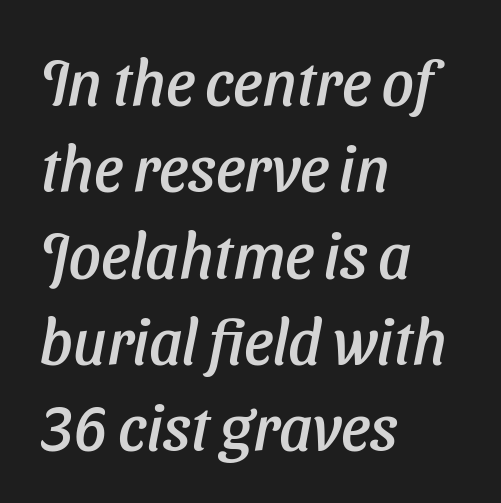
Q: Is the typeface a serif or a sans-serif typeface? A: Serif.
Q: Is the text underlined? A: No.
Q: How is the paragraph aligned? A: Left-aligned.
Q: Is the spacing between letters normal or unusually wide? A: Normal.
Q: Is the spacing between lines tight, normal or loose? A: Normal.
Q: Width (condensed, normal, or wide)? A: Normal.
Q: Stroke contrast? A: Low.
Q: x-height? A: Medium.
Q: Monospaced? A: No.
